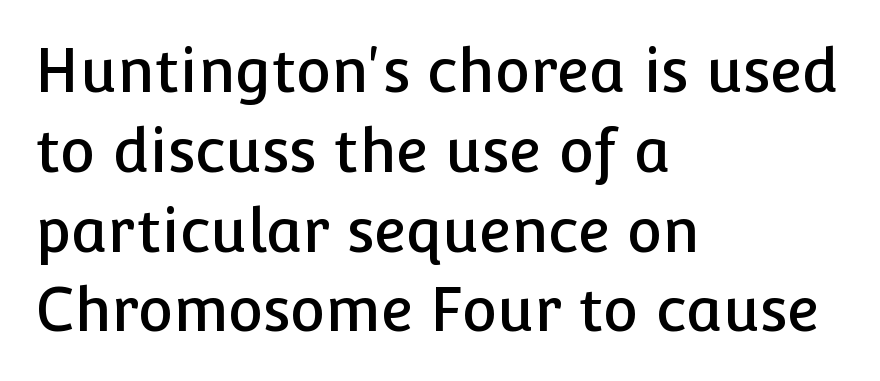
Q: Is the text italic (slanted)? A: No, it is upright.
Q: Is the typeface a serif or a sans-serif typeface? A: Sans-serif.
Q: Is the text underlined? A: No.
Q: How is the paragraph aligned? A: Left-aligned.
Q: Is the spacing between letters normal or unusually wide? A: Normal.
Q: Is the spacing between lines tight, normal or loose? A: Normal.
Q: Width (condensed, normal, or wide)? A: Normal.
Q: Stroke contrast? A: Low.
Q: x-height? A: Medium.
Q: Monospaced? A: No.
